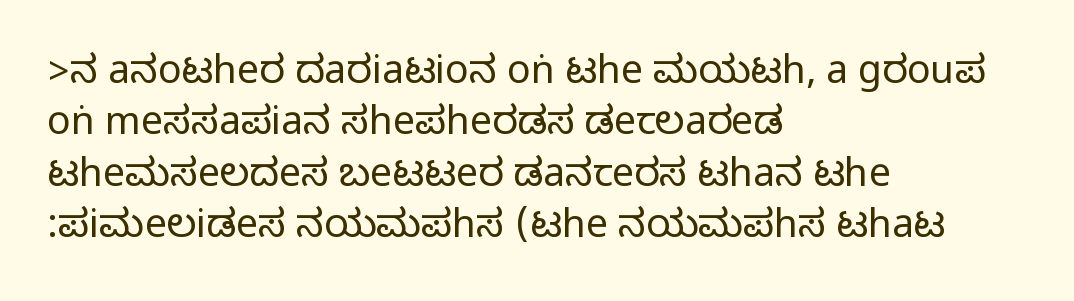
The passage is arranged the way most books set body copy — flush left. Glance below the letters and you will spot only blank space. These lines were composed using upright roman letters. The font family rendered here belongs to the sans-serif group.
